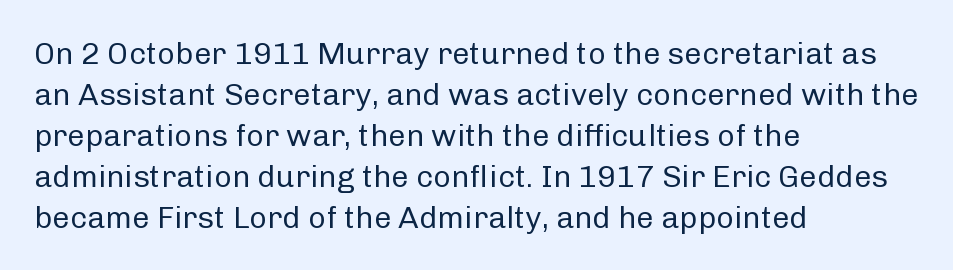
{"serif": "no", "italic": "no", "bold": "no", "weight": "regular", "width": "normal", "stroke_contrast": "low", "x_height": "medium", "monospaced": "no", "underline": "no", "align": "left", "line_spacing": "normal", "line_spacing_ratio": 1.32, "letter_spacing": "normal", "letter_spacing_em": 0.0, "glyph_px": 31}
